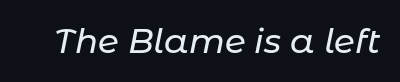
The letters advance in unequal steps, a hallmark of proportional type. This sample uses an oblique cut, with every glyph tilted off the vertical. These lines keep a tight, regular rhythm from letter to letter. Decoration check: the copy has no underline.
